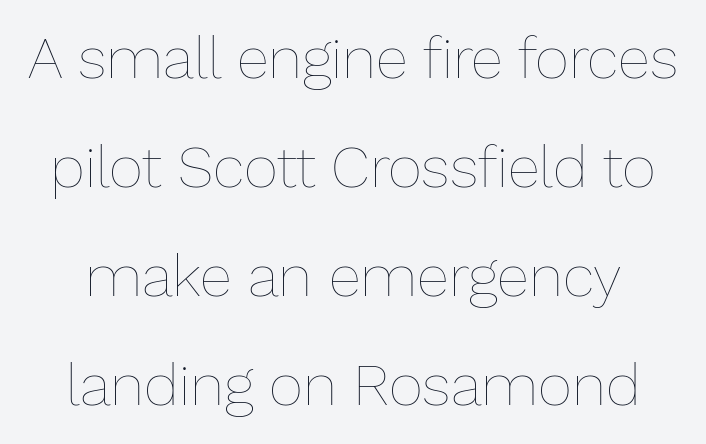
Q: Is the text bold? A: No.
Q: Is the text italic (slanted)? A: No, it is upright.
Q: Is the text underlined? A: No.
Q: Is the spacing between letters normal or unusually wide? A: Normal.
Q: Width (condensed, normal, or wide)? A: Normal.
Q: Stroke contrast? A: Low.
Q: x-height? A: Medium.
Q: Monospaced? A: No.
